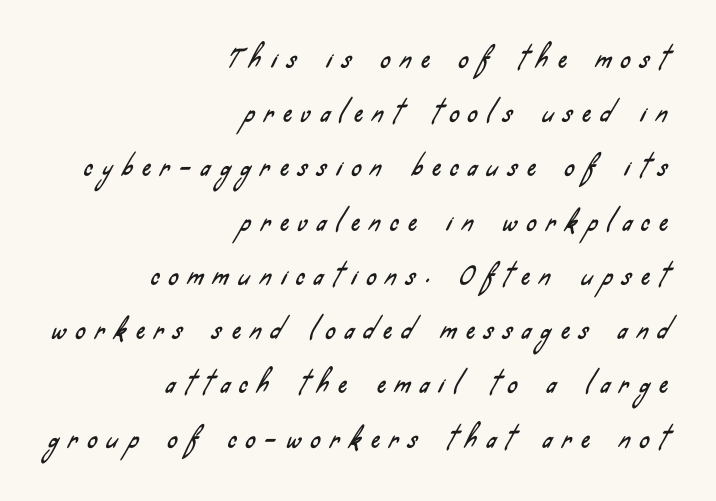
Q: Is the text underlined? A: No.
Q: How is the paragraph aligned? A: Right-aligned.
Q: Is the spacing between letters normal or unusually wide? A: Unusually wide.
Q: Is the spacing between lines tight, normal or loose? A: Loose.
